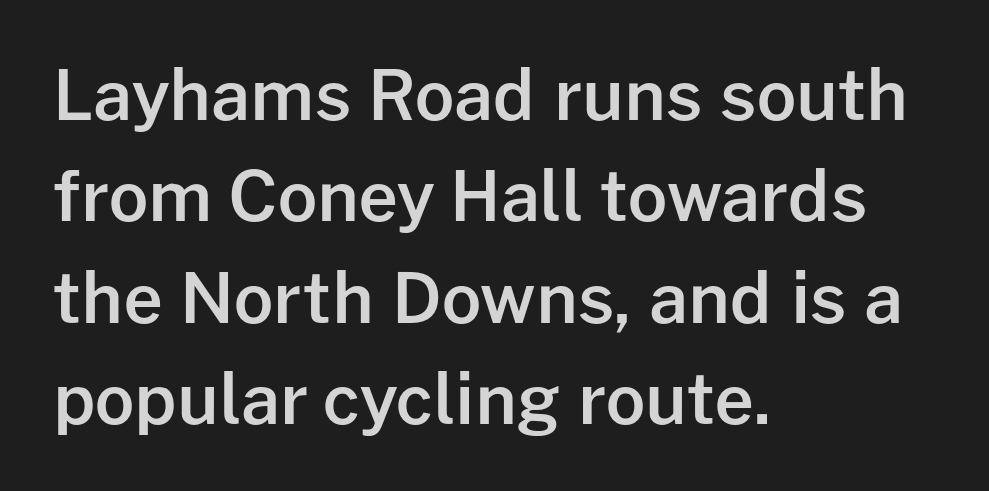
{"serif": "no", "italic": "no", "bold": "semi", "weight": "semibold", "width": "normal", "stroke_contrast": "low", "x_height": "medium", "monospaced": "no", "underline": "no", "align": "left", "line_spacing": "normal", "line_spacing_ratio": 1.47, "letter_spacing": "normal", "letter_spacing_em": 0.0, "glyph_px": 69}
